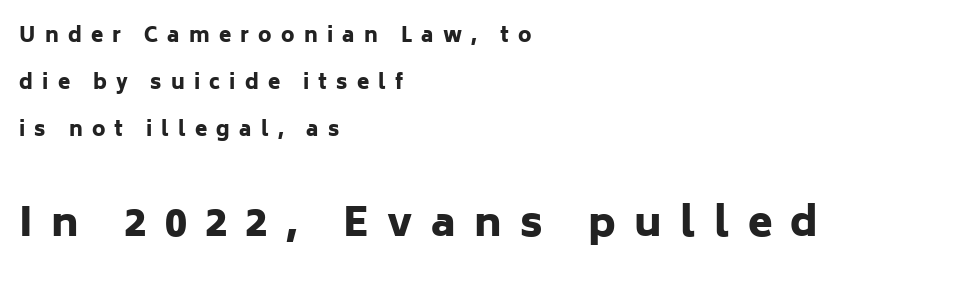
This layout puts the modest block above and the oversized block below. Airy leading. You'd pick this weight for a headline — it's a proper bold. Look at the tracking — it's clearly loosened, letters drifting apart. When letters stand straight like this, we call the style roman or upright.
